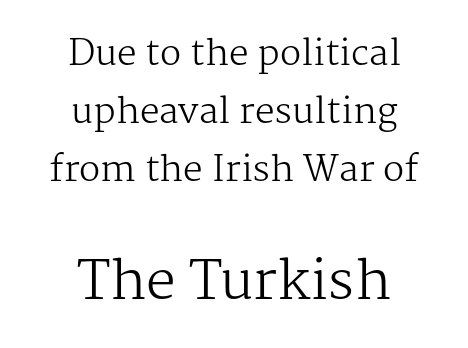
Q: Is the text bold? A: No.
Q: Is the text italic (slanted)? A: No, it is upright.
Q: Is the typeface a serif or a sans-serif typeface? A: Serif.
Q: Is the text underlined? A: No.
Q: How is the paragraph aligned? A: Centered.
Q: Is the spacing between letters normal or unusually wide? A: Normal.
Q: Is the spacing between lines tight, normal or loose? A: Normal.
Q: Which block of text is set in a larger size, the first (top) or the second (bottom)? A: The second (bottom) one.
Q: Width (condensed, normal, or wide)? A: Normal.
Q: Stroke contrast? A: Medium.
Q: x-height? A: Medium.
Q: Monospaced? A: No.
